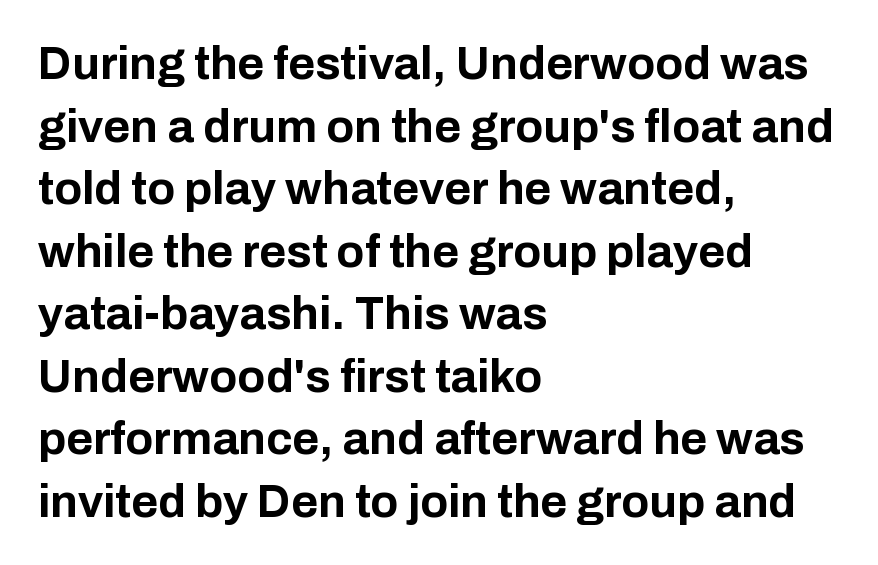
Q: Is the text bold? A: Yes.
Q: Is the text italic (slanted)? A: No, it is upright.
Q: Is the typeface a serif or a sans-serif typeface? A: Sans-serif.
Q: Is the text underlined? A: No.
Q: How is the paragraph aligned? A: Left-aligned.
Q: Is the spacing between letters normal or unusually wide? A: Normal.
Q: Is the spacing between lines tight, normal or loose? A: Normal.
Q: Width (condensed, normal, or wide)? A: Normal.
Q: Stroke contrast? A: Low.
Q: x-height? A: Medium.
Q: Monospaced? A: No.
